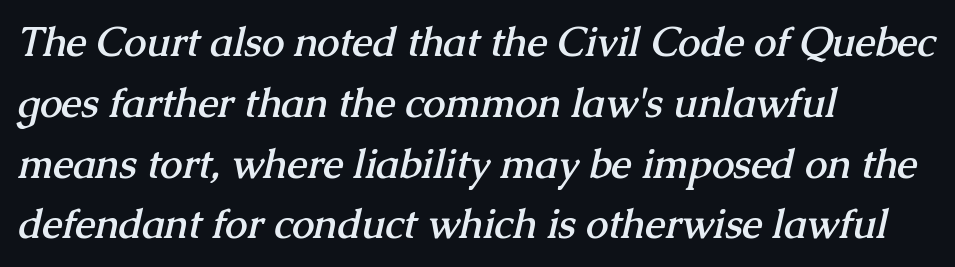
Are there feet on the stems? There are — it's a serif. Caption: standard tracking, unaltered. Summary of vertical rhythm: regular, with standard interline spacing. Check the space under the baseline: it is left empty. Horizontally, the lines are justified to the leading edge only.
